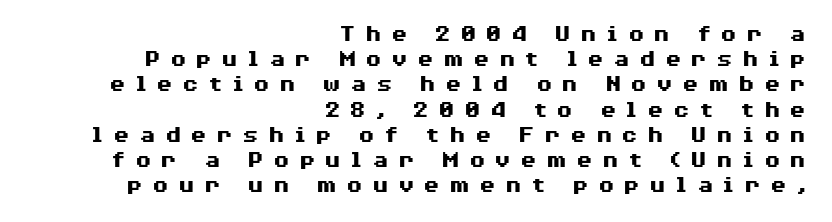
The image shows 24 px bold type, upright; set right-aligned, tight line spacing (1.05x), unusually wide letter spacing (+0.38 em), not underlined.
